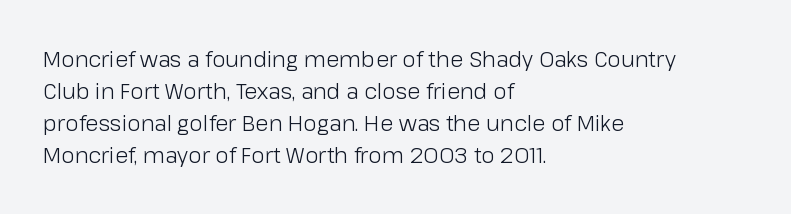
The image shows 22 px text type, upright; set left-aligned, normal line spacing (1.46x), normal letter spacing, not underlined.
